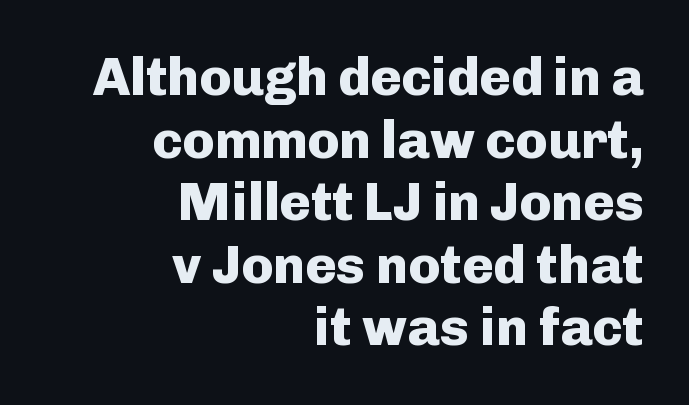
{"serif": "no", "italic": "no", "bold": "yes", "weight": "heavy", "width": "normal", "stroke_contrast": "low", "x_height": "medium", "monospaced": "no", "underline": "no", "align": "right", "line_spacing_ratio": 1.18, "letter_spacing": "normal", "letter_spacing_em": 0.0, "glyph_px": 53}
